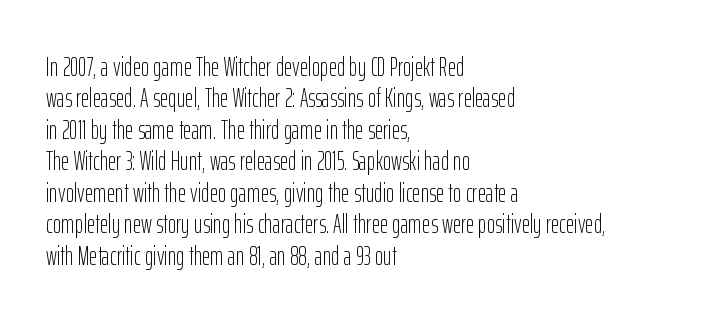
Q: Is the text bold? A: No.
Q: Is the text italic (slanted)? A: No, it is upright.
Q: Is the text underlined? A: No.
Q: How is the paragraph aligned? A: Left-aligned.
Q: Is the spacing between letters normal or unusually wide? A: Normal.
